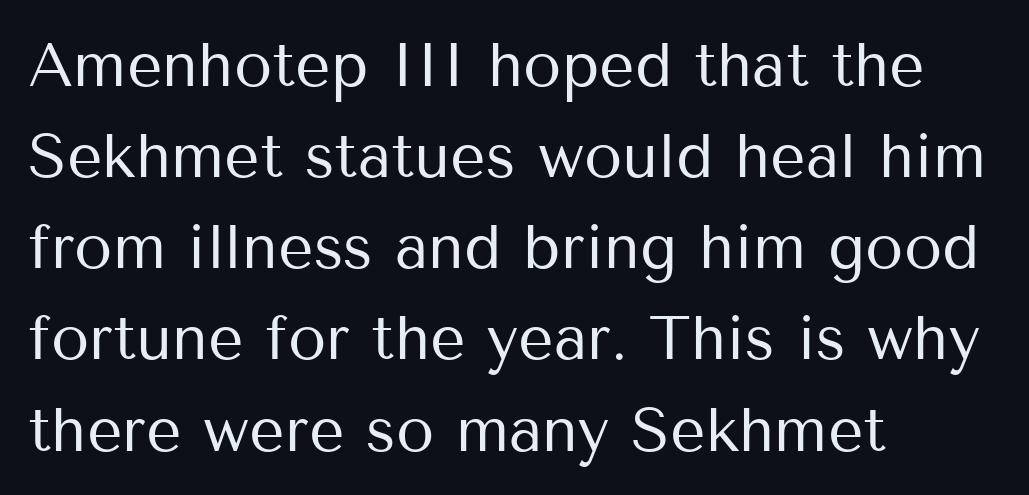
The image shows 62 px regular-weight sans-serif type, upright; set left-aligned, normal line spacing (1.47x), normal letter spacing, not underlined; medium stroke contrast and a medium x-height.
